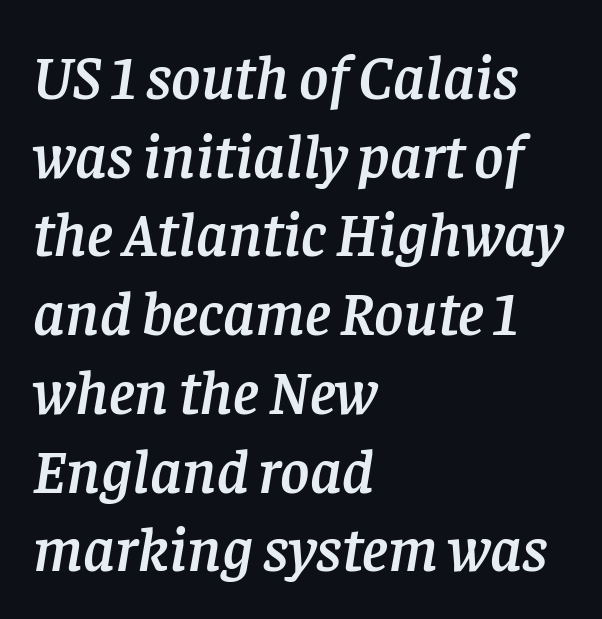
The image shows 63 px serif type, italic (leaning right); set left-aligned, normal line spacing (1.25x), normal letter spacing, not underlined; low stroke contrast and a large x-height.
